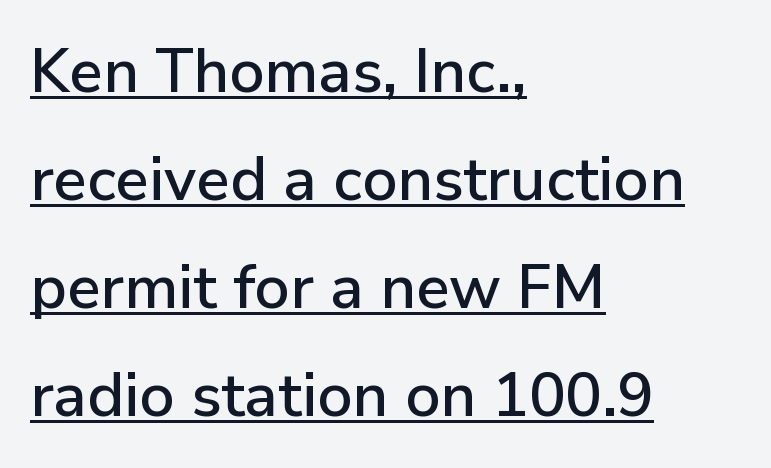
Q: Is the text italic (slanted)? A: No, it is upright.
Q: Is the typeface a serif or a sans-serif typeface? A: Sans-serif.
Q: Is the text underlined? A: Yes.
Q: How is the paragraph aligned? A: Left-aligned.
Q: Is the spacing between letters normal or unusually wide? A: Normal.
Q: Width (condensed, normal, or wide)? A: Normal.
Q: Stroke contrast? A: Low.
Q: x-height? A: Medium.
Q: Monospaced? A: No.
